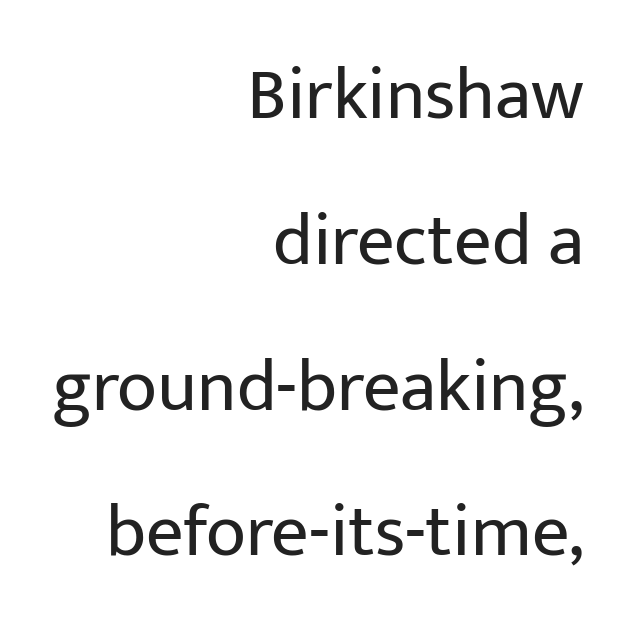
{"serif": "no", "italic": "no", "bold": "no", "weight": "regular", "width": "normal", "stroke_contrast": "low", "x_height": "medium", "monospaced": "no", "underline": "no", "align": "right", "line_spacing": "loose", "line_spacing_ratio": 1.97, "letter_spacing": "normal", "letter_spacing_em": 0.0, "glyph_px": 74}
